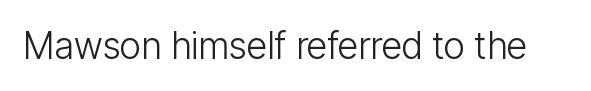
{"serif": "no", "italic": "no", "bold": "no", "weight": "light", "width": "condensed", "stroke_contrast": "low", "x_height": "medium", "monospaced": "no", "underline": "no", "letter_spacing": "normal", "letter_spacing_em": 0.0, "glyph_px": 37}
